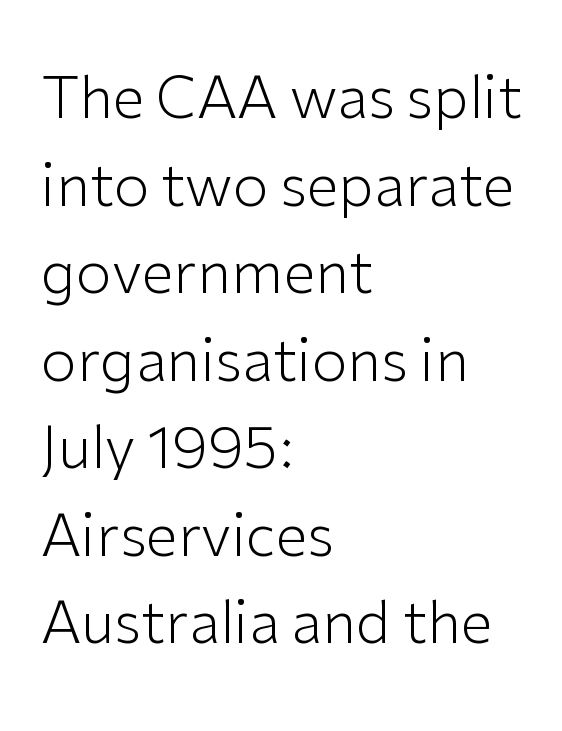
The image shows 58 px light sans-serif type, upright; set left-aligned, normal line spacing (1.51x), normal letter spacing, not underlined; low stroke contrast and a medium x-height.
